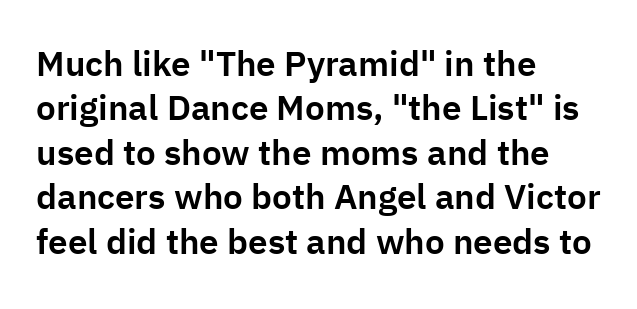
The image shows 35 px sans-serif type, upright; set left-aligned, normal line spacing (1.27x), normal letter spacing, not underlined; low stroke contrast and a medium x-height.
